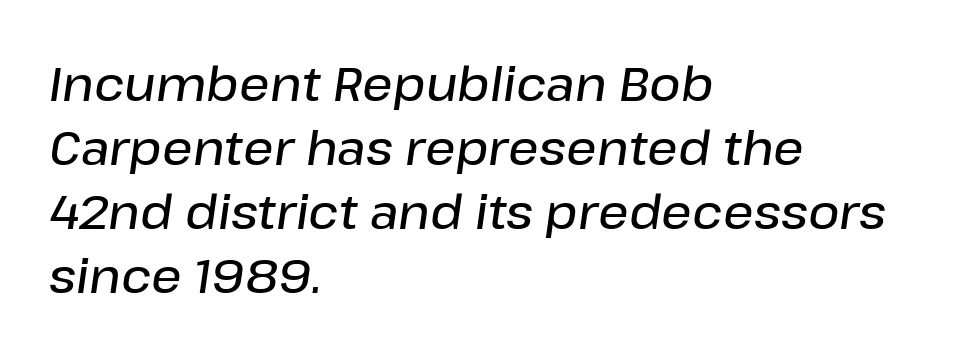
Looks like regular typesetting: each glyph gets only the width it needs. Horizontal alignment here is leftward, the default for most running prose. A somewhat darkened texture: the type is semibold rather than bold. If you measured baseline to baseline, you'd find a middling distance. The passage shown is not underscored anywhere. The passage shown has conventional tracking throughout.
